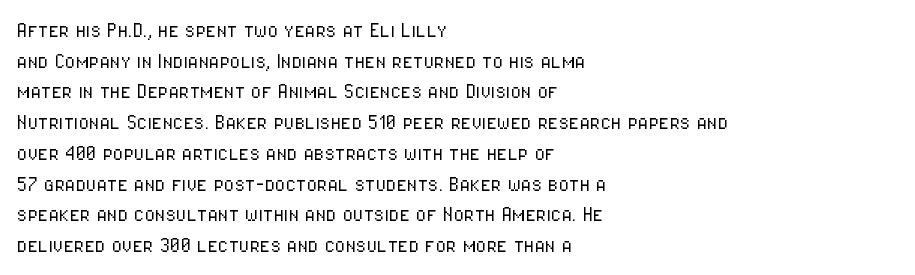
Is the type heavy? It reads as light-to-regular instead. Leftover space on each line is placed entirely after the last word. Characters follow at the spacing the type designer built in. The passage shown stacks its lines at a standard gap.
